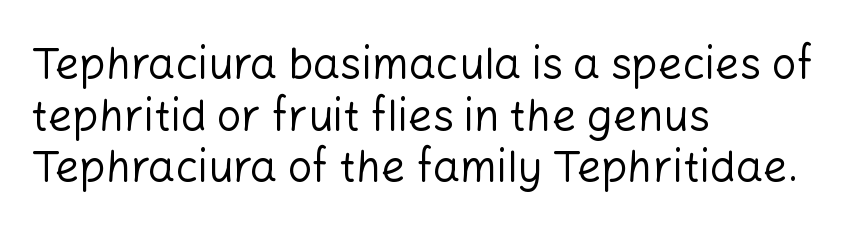
Q: Is the text bold? A: No.
Q: Is the text italic (slanted)? A: No, it is upright.
Q: Is the typeface a serif or a sans-serif typeface? A: Sans-serif.
Q: Is the text underlined? A: No.
Q: How is the paragraph aligned? A: Left-aligned.
Q: Is the spacing between letters normal or unusually wide? A: Normal.
Q: Width (condensed, normal, or wide)? A: Normal.
Q: Stroke contrast? A: Low.
Q: x-height? A: Medium.
Q: Monospaced? A: No.
